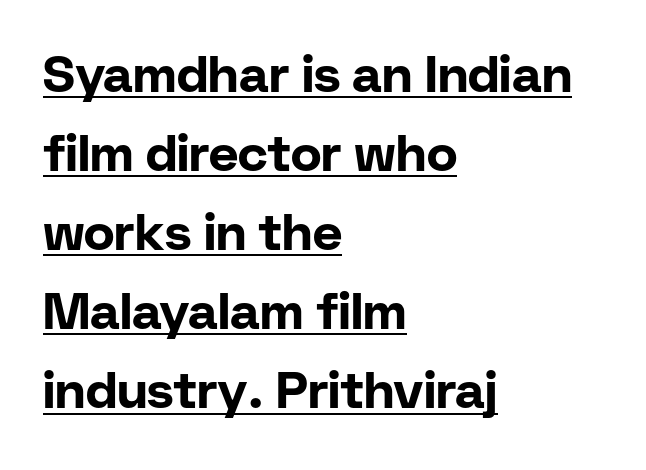
Do the letters lean? They stand straight. Students, observe the line beneath the letters — that is underlining. Summary of weight: heavy, a full bold. This sample uses a sans-serif face. Casual observation: everything's shoved over to the left.
